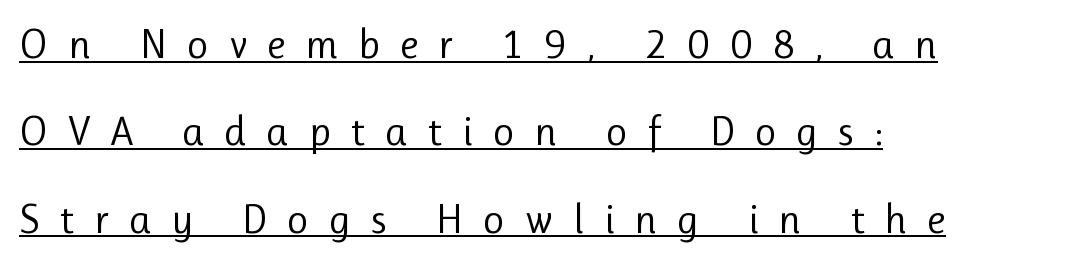
{"serif": "no", "italic": "no", "bold": "no", "weight": "regular", "width": "normal", "stroke_contrast": "low", "x_height": "medium", "monospaced": "no", "underline": "yes", "align": "left", "line_spacing": "loose", "line_spacing_ratio": 2.08, "letter_spacing": "wide", "letter_spacing_em": 0.47, "glyph_px": 42}
